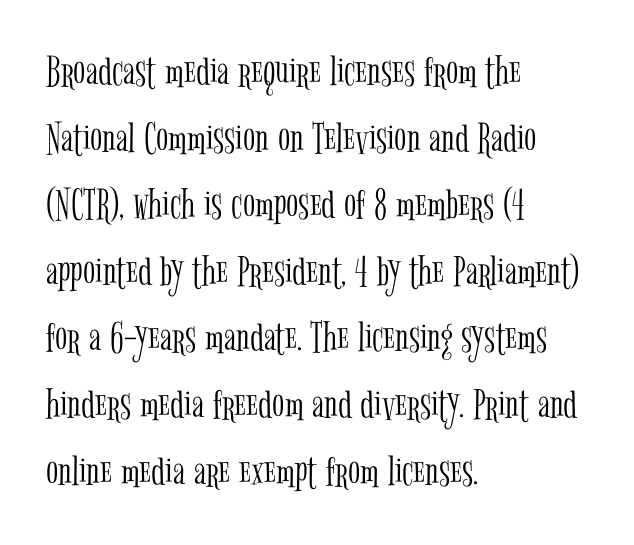
{"serif": "yes", "italic": "no", "bold": "no", "weight": "light", "width": "condensed", "stroke_contrast": "low", "x_height": "medium", "monospaced": "no", "underline": "no", "align": "left", "line_spacing": "normal", "line_spacing_ratio": 1.48, "letter_spacing": "normal", "letter_spacing_em": 0.0, "glyph_px": 45}
